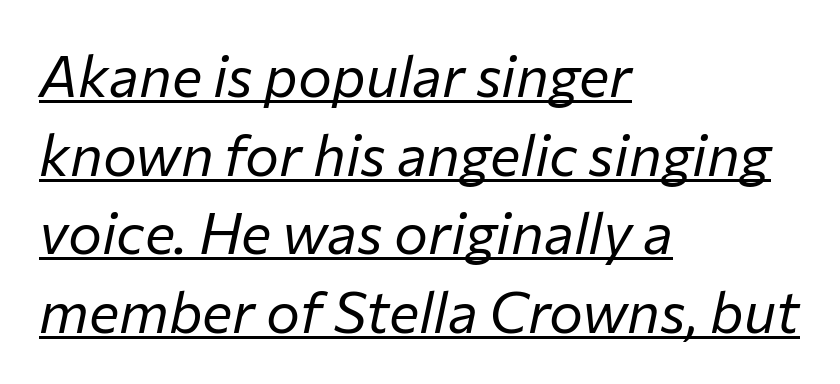
The image shows 57 px regular-weight type, italic (leaning right); set left-aligned, normal line spacing (1.38x), normal letter spacing, underlined; low stroke contrast and a medium x-height.
